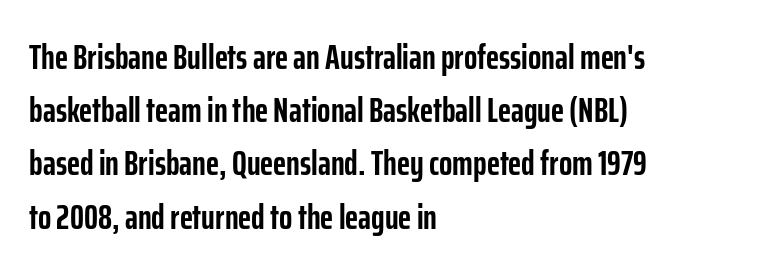
{"serif": "no", "italic": "no", "bold": "yes", "weight": "semibold", "width": "condensed", "stroke_contrast": "low", "x_height": "medium", "monospaced": "no", "underline": "no", "align": "left", "line_spacing": "normal", "line_spacing_ratio": 1.52, "letter_spacing": "normal", "letter_spacing_em": 0.0, "glyph_px": 35}
